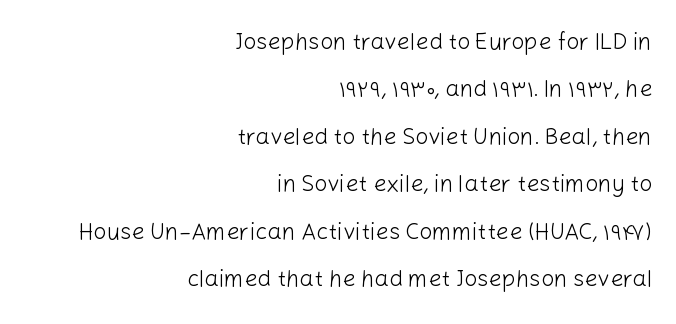
The image shows 23 px text type, upright; set right-aligned, loose line spacing (2.06x), normal letter spacing, not underlined.
